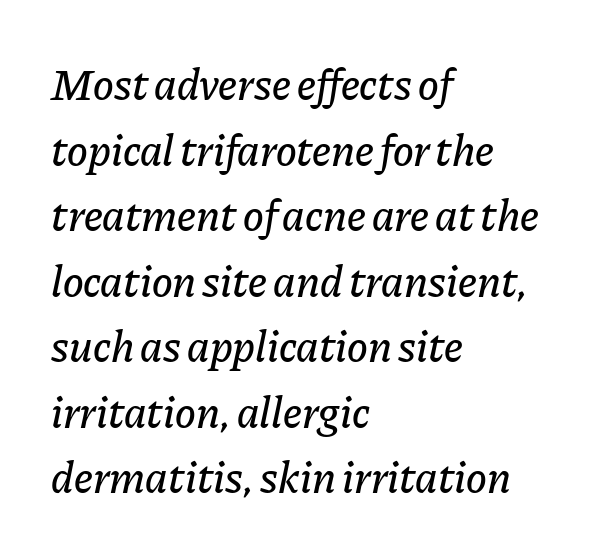
The image shows 44 px text type, italic (leaning right); set left-aligned, normal line spacing (1.49x), normal letter spacing, not underlined; low stroke contrast and a medium x-height.
